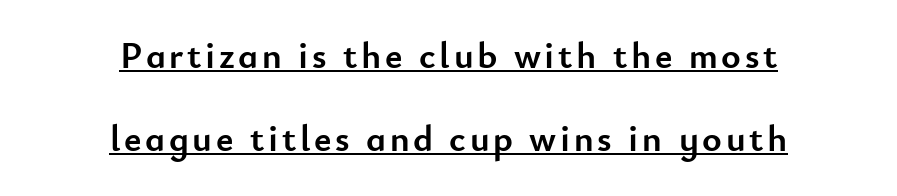
The image shows 37 px semibold sans-serif type, upright; set centered, loose line spacing (2.23x), underlined; low stroke contrast and a small x-height.
